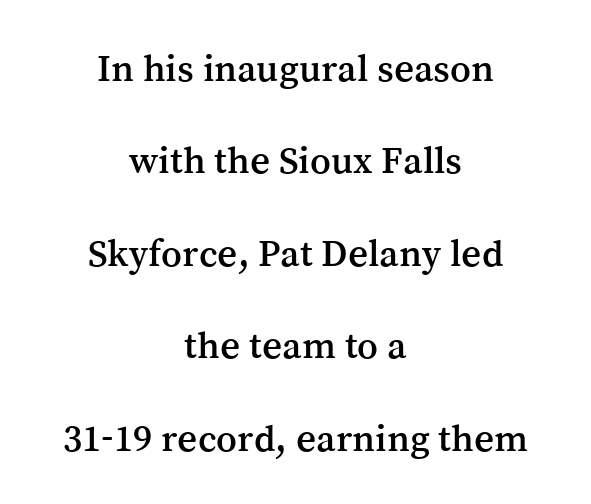
The image shows 39 px serif type, upright; set centered, loose line spacing (2.37x), normal letter spacing, not underlined; medium stroke contrast and a medium x-height.
